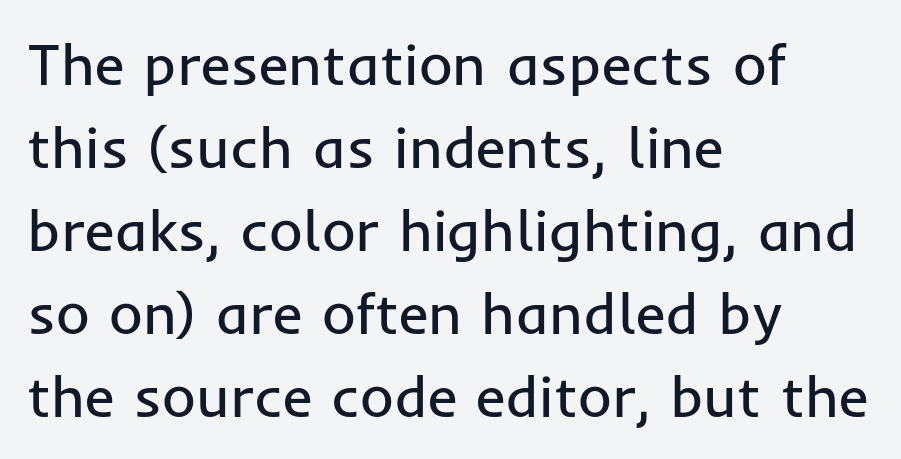
Q: Is the text bold? A: No.
Q: Is the text italic (slanted)? A: No, it is upright.
Q: Is the typeface a serif or a sans-serif typeface? A: Sans-serif.
Q: Is the text underlined? A: No.
Q: How is the paragraph aligned? A: Left-aligned.
Q: Is the spacing between letters normal or unusually wide? A: Normal.
Q: Is the spacing between lines tight, normal or loose? A: Normal.
Q: Width (condensed, normal, or wide)? A: Normal.
Q: Stroke contrast? A: Low.
Q: x-height? A: Medium.
Q: Monospaced? A: No.
